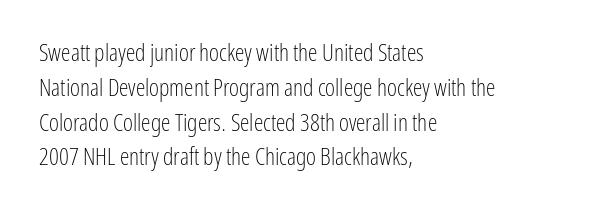
The image shows 24 px text type, upright; set left-aligned, normal line spacing (1.45x), normal letter spacing, not underlined.
